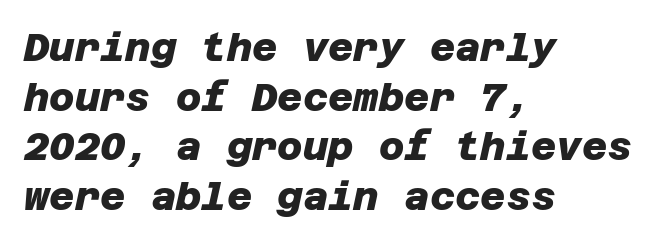
Any mark beneath the type? The region is blank. A sans-serif font was chosen for this passage. Its strokes are broad and dark, the hallmark of bold type. Evenly set lines give the paragraph a standard silhouette. Leftover space on each line is placed entirely after the last word.
